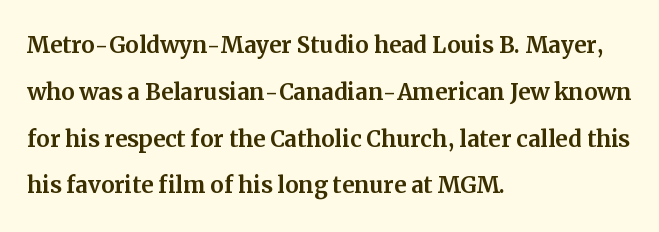
{"serif": "yes", "italic": "no", "width": "normal", "stroke_contrast": "medium", "x_height": "medium", "monospaced": "no", "underline": "no", "align": "left", "line_spacing": "normal", "line_spacing_ratio": 1.56, "letter_spacing": "normal", "letter_spacing_em": 0.0, "glyph_px": 30}
